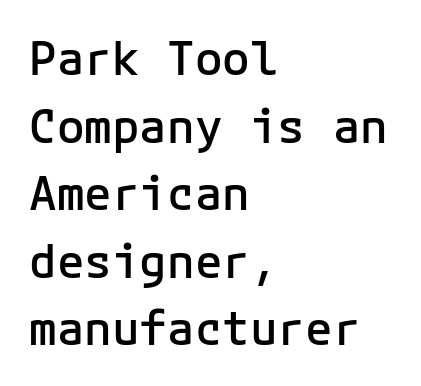
The space directly below the letters is spotless. The vertical gap from one line to the next is medium. Ascenders rise straight up at ninety degrees. These lines are set flush left with a ragged right edge. No feet cap the strokes, marking this as sans-serif type. In terms of letterspacing, this is plain default setting.
